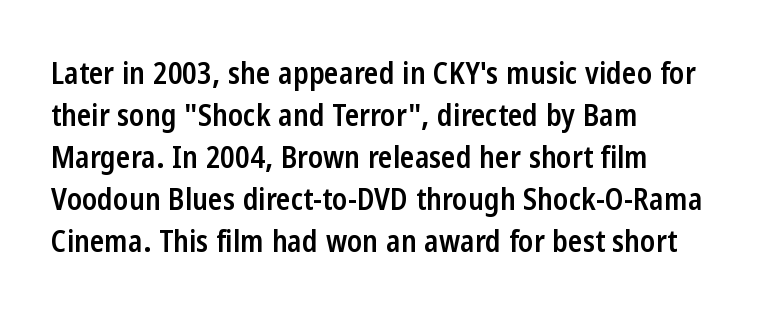
Q: Is the text bold? A: Semi-bold.
Q: Is the text italic (slanted)? A: No, it is upright.
Q: Is the typeface a serif or a sans-serif typeface? A: Sans-serif.
Q: Is the text underlined? A: No.
Q: How is the paragraph aligned? A: Left-aligned.
Q: Is the spacing between letters normal or unusually wide? A: Normal.
Q: Is the spacing between lines tight, normal or loose? A: Normal.
Q: Width (condensed, normal, or wide)? A: Condensed.
Q: Stroke contrast? A: Low.
Q: x-height? A: Medium.
Q: Monospaced? A: No.
